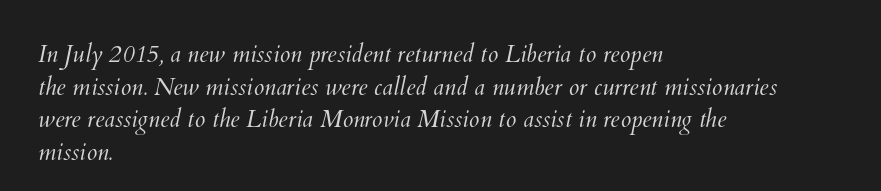
Q: Is the text bold? A: No.
Q: Is the text underlined? A: No.
Q: How is the paragraph aligned? A: Left-aligned.
Q: Is the spacing between letters normal or unusually wide? A: Normal.
Q: Is the spacing between lines tight, normal or loose? A: Normal.
